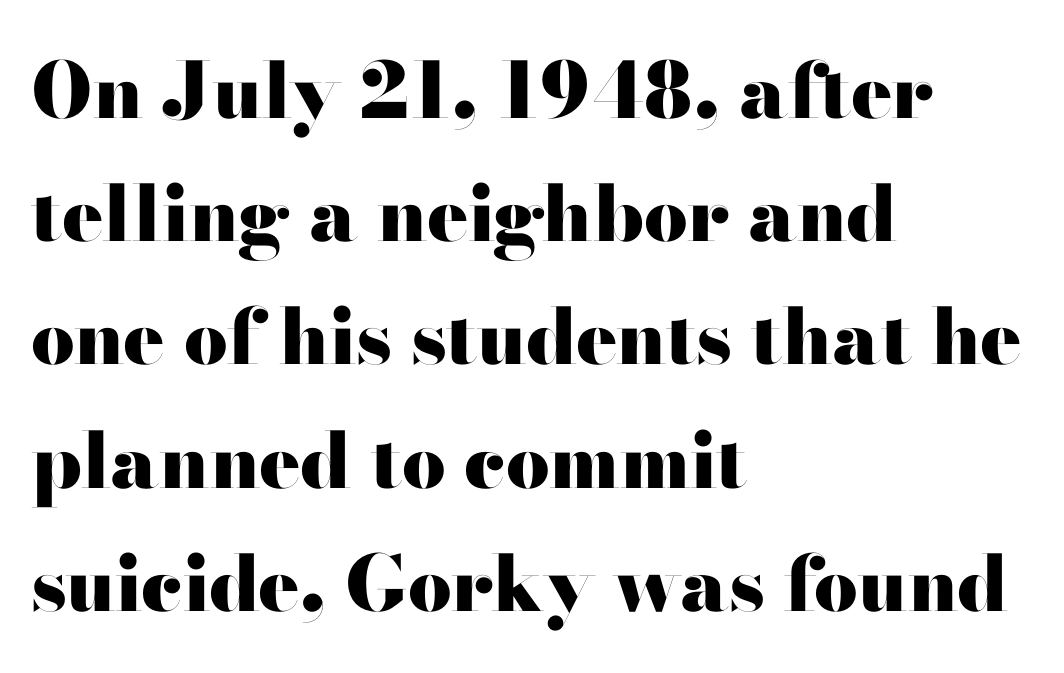
The image shows 77 px heavy, wide sans-serif type, upright; set left-aligned, normal line spacing (1.6x), normal letter spacing, not underlined; high stroke contrast and a small x-height.
